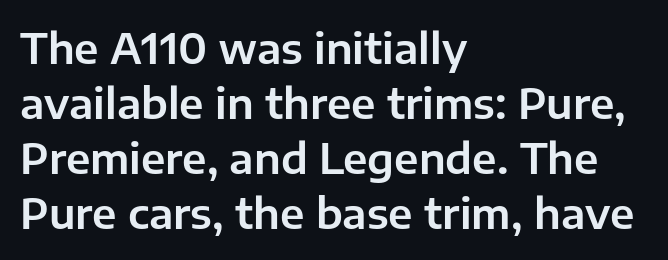
The image shows 42 px sans-serif type, upright; set left-aligned, normal line spacing (1.31x), normal letter spacing, not underlined; low stroke contrast and a medium x-height.
